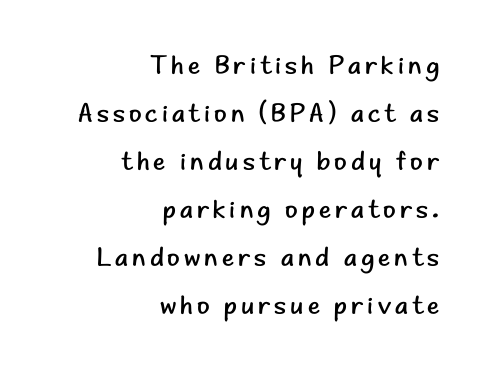
The typesetter chose a ragged-left arrangement here. Does the lettering tilt? It doesn't — this is upright. The space beneath each line is pristine and unruled. No chunkiness to these letters — they're not bold.
